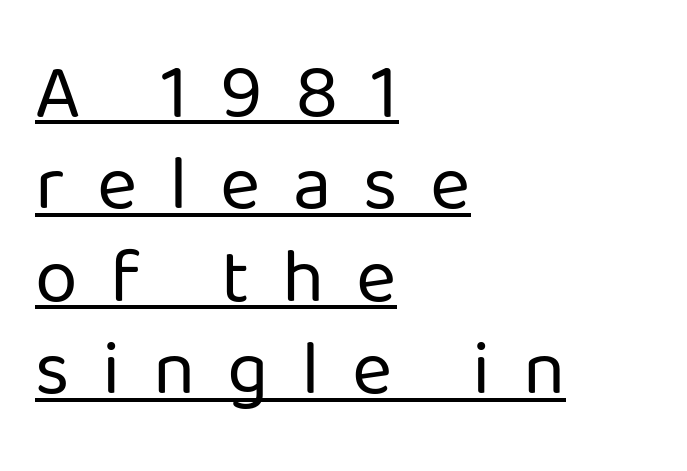
Note the varied advance widths — an 'i' is clearly narrower than an 'm'. Posture: upright roman. These lines are set flush left with a ragged right edge. The line texture is sparse and dotted thanks to wide tracking.
